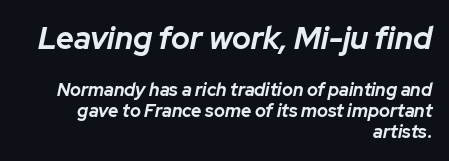
{"italic": "yes", "lean": "right", "slant_degrees": 12, "bold": "yes", "weight": "bold", "width": "normal", "stroke_contrast": "low", "x_height": "medium", "monospaced": "no", "underline": "no", "align": "right", "line_spacing": "tight", "line_spacing_ratio": 1.15, "letter_spacing": "normal", "letter_spacing_em": 0.0, "larger_block": "first", "size_ratio": 1.72, "glyph_px": 31}
